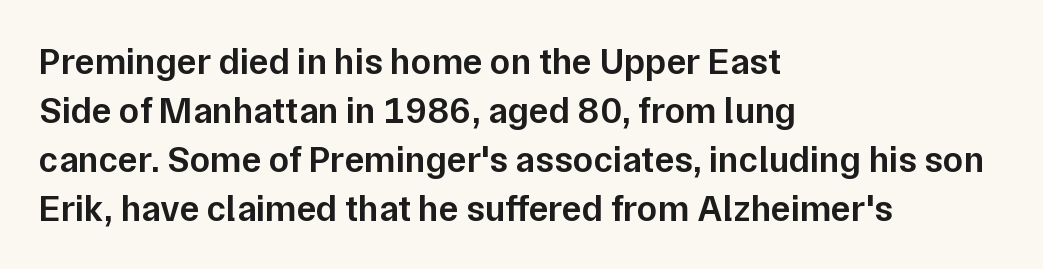
The image shows 37 px semibold sans-serif type, upright; set left-aligned, normal line spacing (1.32x), normal letter spacing, not underlined; low stroke contrast and a medium x-height.
